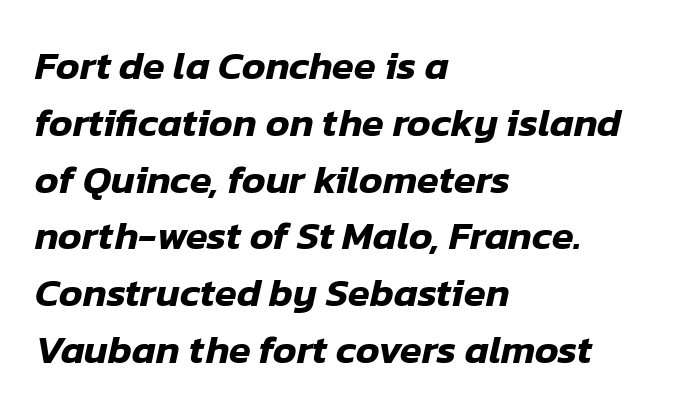
The image shows 40 px text type, italic (leaning right); set left-aligned, normal line spacing (1.42x), normal letter spacing, not underlined; low stroke contrast and a medium x-height.
